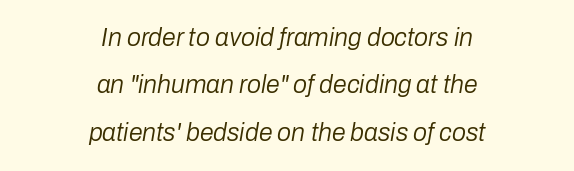
Q: Is the text bold? A: No.
Q: Is the text italic (slanted)? A: Yes, it leans right by about 10 degrees.
Q: Is the text underlined? A: No.
Q: How is the paragraph aligned? A: Centered.
Q: Is the spacing between letters normal or unusually wide? A: Normal.
Q: Is the spacing between lines tight, normal or loose? A: Loose.
